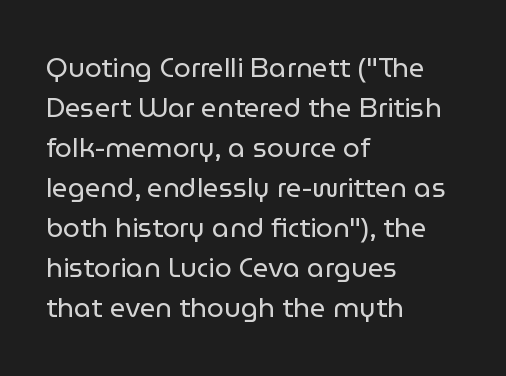
Q: Is the text bold? A: No.
Q: Is the text italic (slanted)? A: No, it is upright.
Q: Is the text underlined? A: No.
Q: How is the paragraph aligned? A: Left-aligned.
Q: Is the spacing between letters normal or unusually wide? A: Normal.
Q: Is the spacing between lines tight, normal or loose? A: Normal.
